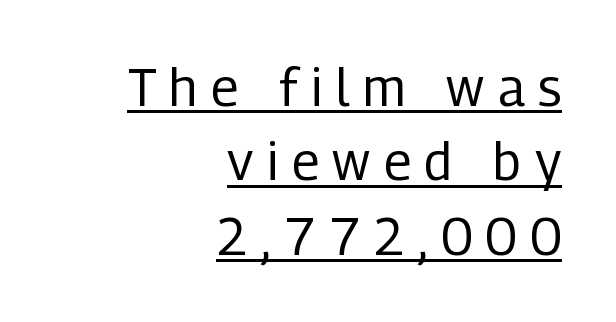
{"serif": "no", "italic": "no", "bold": "no", "weight": "regular", "width": "condensed", "stroke_contrast": "low", "x_height": "medium", "monospaced": "no", "underline": "yes", "align": "right", "line_spacing": "normal", "line_spacing_ratio": 1.43, "letter_spacing": "wide", "letter_spacing_em": 0.26, "glyph_px": 52}
